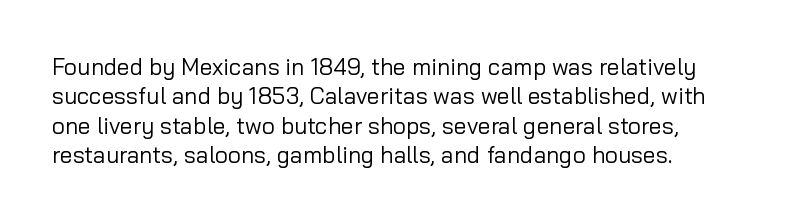
It's the straight-up-and-down kind of type. The face used here is rendered with its standard letterfit. The setting favours the left margin, as ordinary paragraphs usually do. This is not heavy type; no bold has been used. Interline gaps are of average width in this sample.
